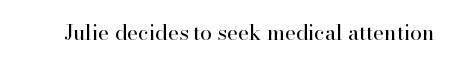
{"italic": "no", "bold": "no", "underline": "no", "letter_spacing": "normal", "letter_spacing_em": 0.0, "glyph_px": 21}
